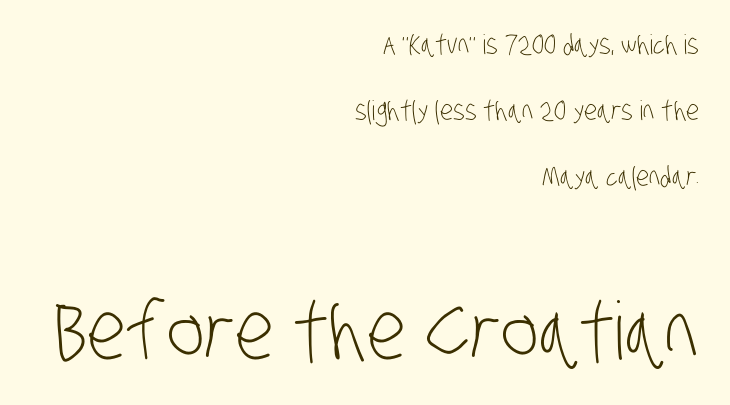
The image shows 80 px light, condensed sans-serif type; set right-aligned, loose line spacing (2.45x), normal letter spacing, not underlined; the second (bottom) block is 2.96x larger; low stroke contrast and a large x-height.
